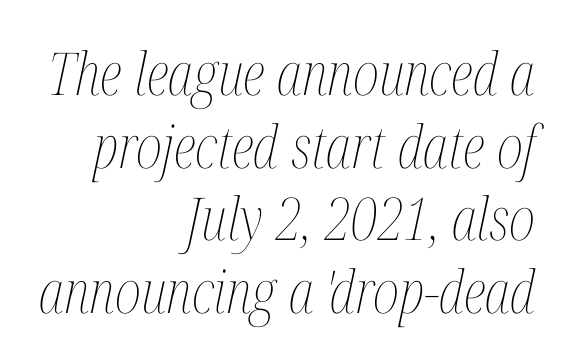
The passage shown has conventional tracking throughout. The font is comparable to plain body text, perhaps lighter. The zone under the glyphs is completely vacant. This rendering uses right alignment, leaving the left contour irregular. Do the characters align in a grid? No, the font is proportional. Would a proofreader flag this as italicized? Yes.
